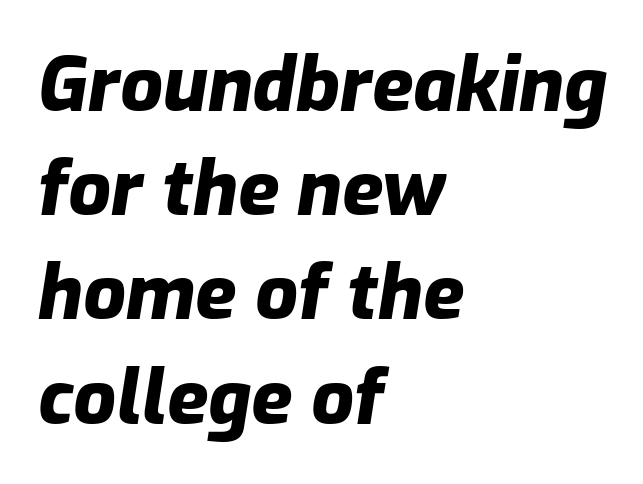
Q: Is the text bold? A: Yes.
Q: Is the text italic (slanted)? A: Yes, it leans right by about 9 degrees.
Q: Is the text underlined? A: No.
Q: How is the paragraph aligned? A: Left-aligned.
Q: Is the spacing between letters normal or unusually wide? A: Normal.
Q: Is the spacing between lines tight, normal or loose? A: Normal.
Q: Width (condensed, normal, or wide)? A: Normal.
Q: Stroke contrast? A: Low.
Q: x-height? A: Medium.
Q: Monospaced? A: No.
